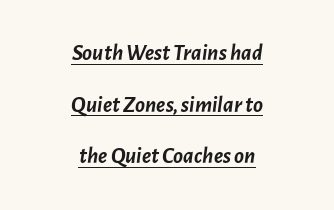
Q: Is the text bold? A: Yes.
Q: Is the text italic (slanted)? A: Yes, it leans right by about 7 degrees.
Q: Is the text underlined? A: Yes.
Q: How is the paragraph aligned? A: Centered.
Q: Is the spacing between letters normal or unusually wide? A: Normal.
Q: Is the spacing between lines tight, normal or loose? A: Loose.
